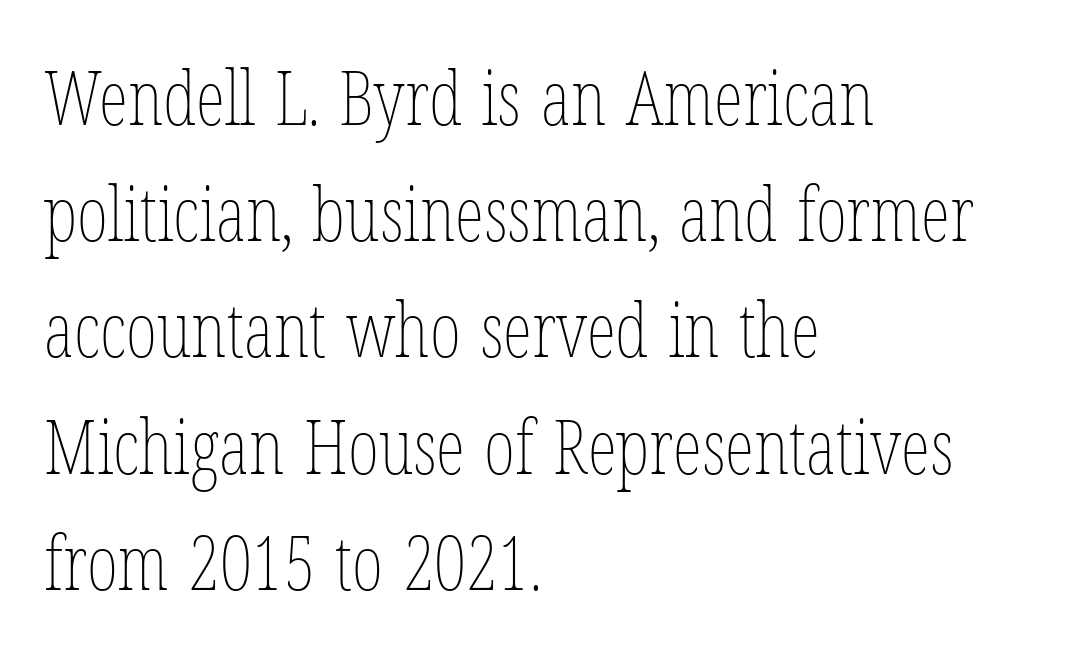
Q: Is the text bold? A: No.
Q: Is the text italic (slanted)? A: No, it is upright.
Q: Is the text underlined? A: No.
Q: How is the paragraph aligned? A: Left-aligned.
Q: Is the spacing between letters normal or unusually wide? A: Normal.
Q: Is the spacing between lines tight, normal or loose? A: Normal.
Q: Width (condensed, normal, or wide)? A: Condensed.
Q: Stroke contrast? A: Low.
Q: x-height? A: Medium.
Q: Monospaced? A: No.
